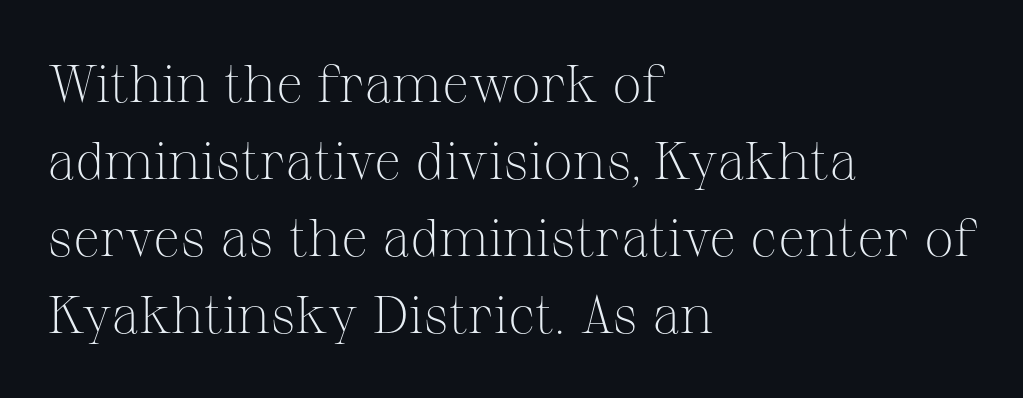
The image shows 53 px light serif type, upright; set left-aligned, normal line spacing (1.45x), normal letter spacing, not underlined; medium stroke contrast and a medium x-height.
